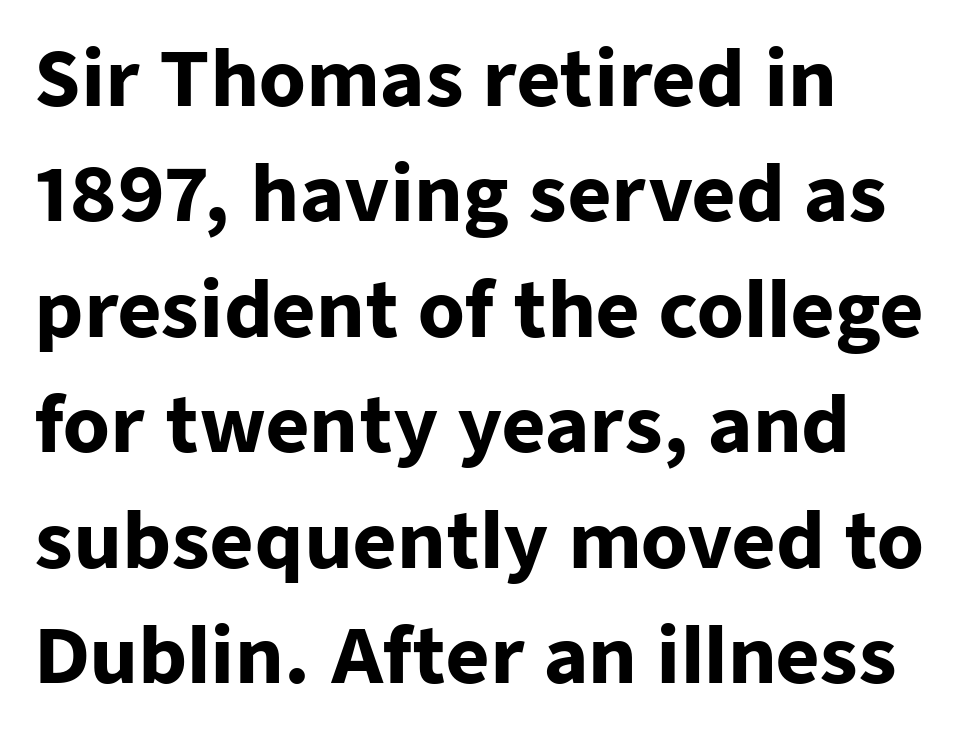
{"serif": "no", "italic": "no", "bold": "yes", "weight": "heavy", "width": "normal", "stroke_contrast": "low", "x_height": "medium", "monospaced": "no", "underline": "no", "align": "left", "line_spacing": "normal", "line_spacing_ratio": 1.54, "letter_spacing": "normal", "letter_spacing_em": 0.0, "glyph_px": 75}
